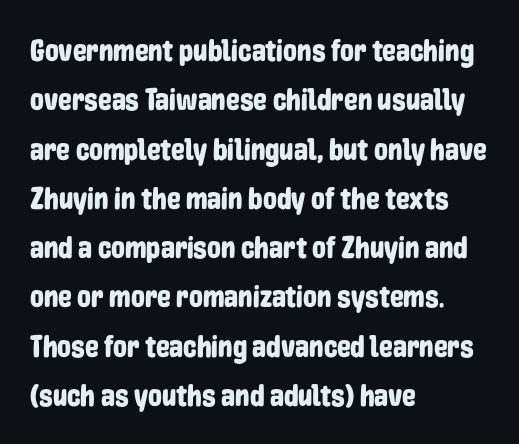
Q: Is the text italic (slanted)? A: No, it is upright.
Q: Is the typeface a serif or a sans-serif typeface? A: Sans-serif.
Q: Is the text underlined? A: No.
Q: How is the paragraph aligned? A: Left-aligned.
Q: Is the spacing between letters normal or unusually wide? A: Normal.
Q: Is the spacing between lines tight, normal or loose? A: Normal.
Q: Width (condensed, normal, or wide)? A: Condensed.
Q: Stroke contrast? A: Low.
Q: x-height? A: Medium.
Q: Monospaced? A: No.
